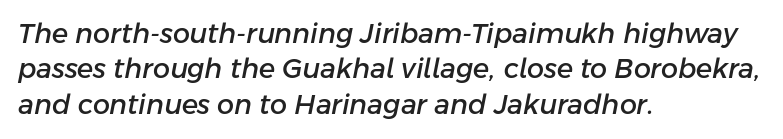
All the whitespace from short lines collects on the right. This block has exactly the height ordinary leading produces. The space beneath each line is pristine and unruled. Each word holds together tightly as a unit, with standard inter-letter gaps. Italic: yes, the glyphs are oblique.
